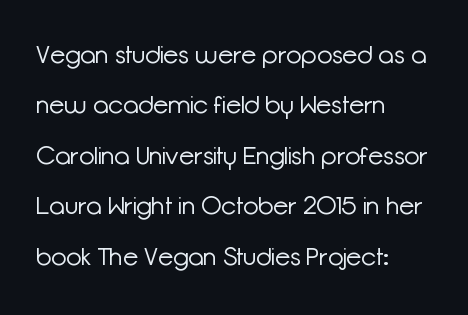
Every stem runs plumb, perpendicular to the baseline. Each stroke keeps to a modest, everyday thickness or less. Compared with a centered layout, this one pins lines to the left instead. In terms of leading, this rendering errs on the spacious side. Does extra space separate the letters? No, they use regular spacing.
